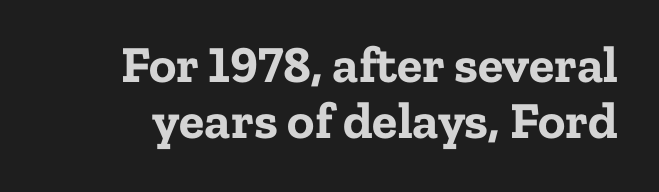
The image shows 52 px bold serif type, upright; set tight line spacing (1.08x), normal letter spacing, not underlined; low stroke contrast and a medium x-height.
